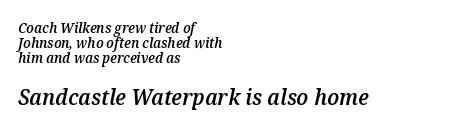
Q: Is the text bold? A: Semi-bold.
Q: Is the text italic (slanted)? A: Yes, it leans right by about 12 degrees.
Q: Is the text underlined? A: No.
Q: How is the paragraph aligned? A: Left-aligned.
Q: Is the spacing between letters normal or unusually wide? A: Normal.
Q: Is the spacing between lines tight, normal or loose? A: Tight.
Q: Which block of text is set in a larger size, the first (top) or the second (bottom)? A: The second (bottom) one.
